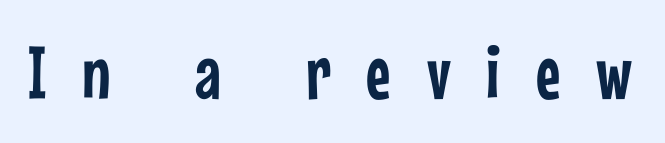
The image shows 75 px condensed sans-serif type, upright; set unusually wide letter spacing (+0.48 em), not underlined; low stroke contrast and a medium x-height.
